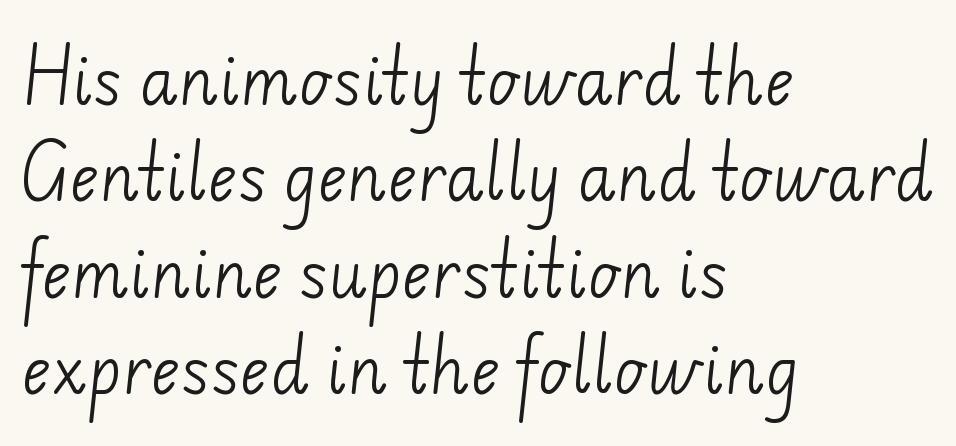
Layout note: lines flush left. No extra ink here — the face is not bold. A typesetter would call this zero additional tracking. Observe the absence of serifs on each vertical stroke in this sample.
